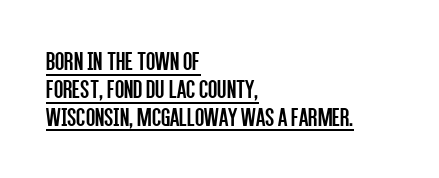
The image shows 27 px text type, upright; set left-aligned, tight line spacing (1.03x), normal letter spacing, underlined.
